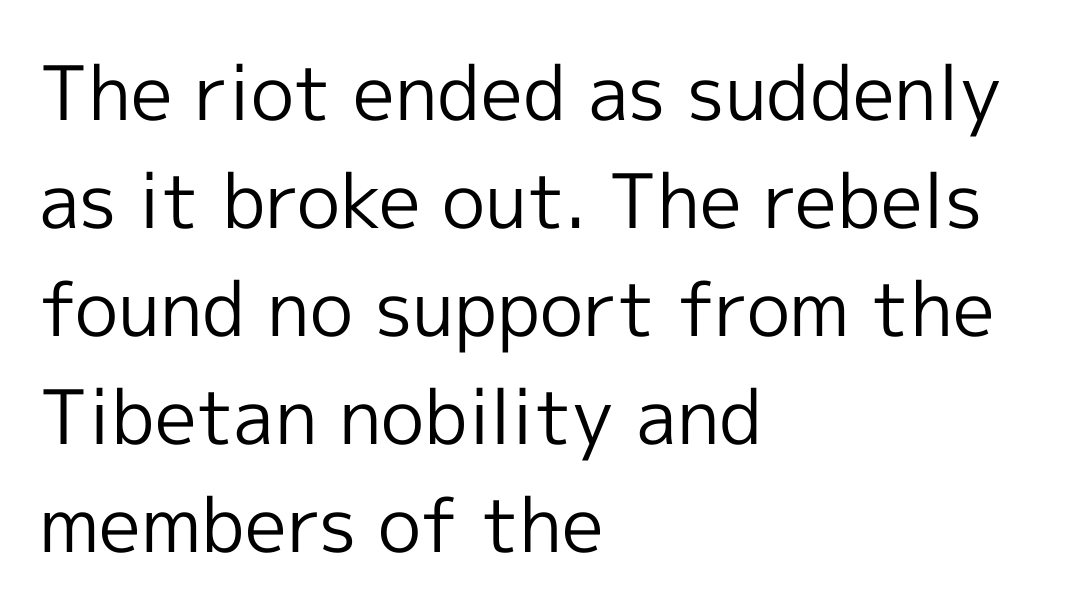
{"serif": "no", "italic": "no", "bold": "no", "weight": "regular", "width": "normal", "x_height": "medium", "monospaced": "no", "underline": "no", "align": "left", "line_spacing": "normal", "line_spacing_ratio": 1.44, "letter_spacing": "normal", "letter_spacing_em": 0.0, "glyph_px": 75}
